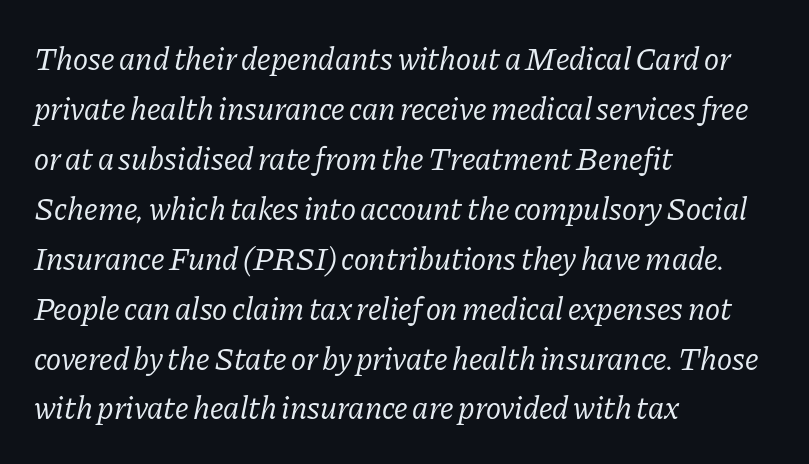
The glyphs are unaccompanied by any horizontal stroke below them. Are there feet on the stems? There are — it's a serif. No chunkiness to these letters — they're not bold. This sample has the flowing, uneven cadence of proportional lettering. The setting favours the left margin, as ordinary paragraphs usually do.
